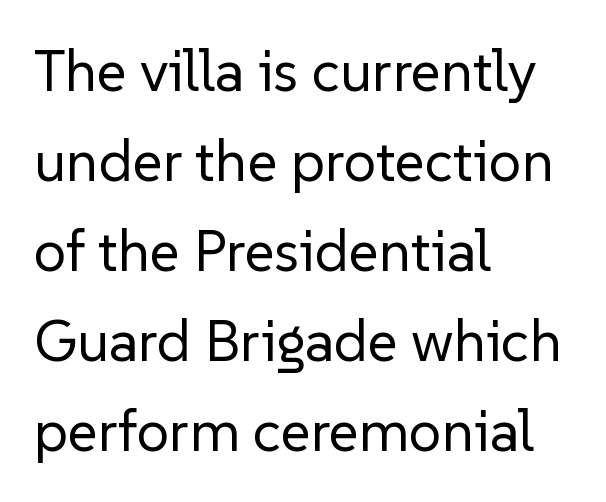
The image shows 58 px regular-weight sans-serif type, upright; set left-aligned, normal line spacing (1.55x), normal letter spacing, not underlined; low stroke contrast and a medium x-height.
